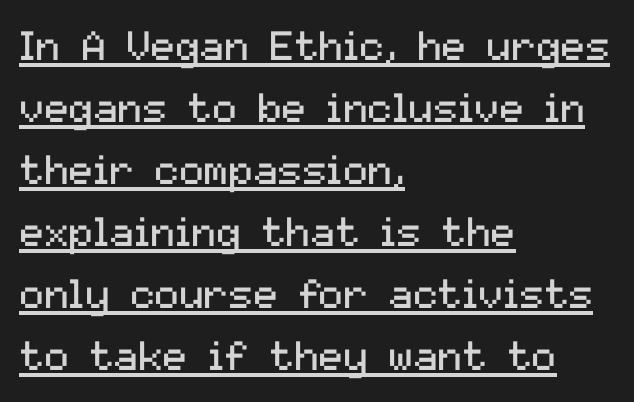
Students, note that the glyphs here touch the page at normal intervals. Glance below the letters and you will spot a drawn line. Leftover space on each line is placed entirely after the last word. No letter is thick-stroked: the sample isn't bold. Each letter keeps its own natural width here, so spacing adapts to shape. Vertically, the passage feels balanced, rows spaced as you'd expect.
